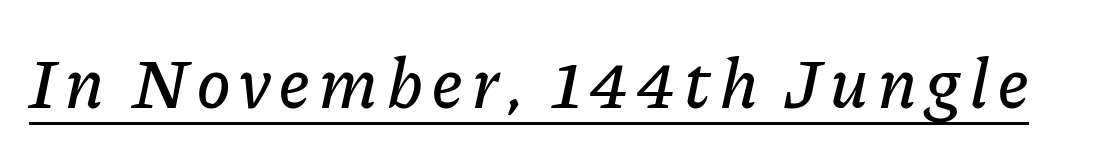
Q: Is the text italic (slanted)? A: Yes, it leans right by about 11 degrees.
Q: Is the text underlined? A: Yes.
Q: Width (condensed, normal, or wide)? A: Normal.
Q: Stroke contrast? A: Low.
Q: x-height? A: Medium.
Q: Monospaced? A: No.
